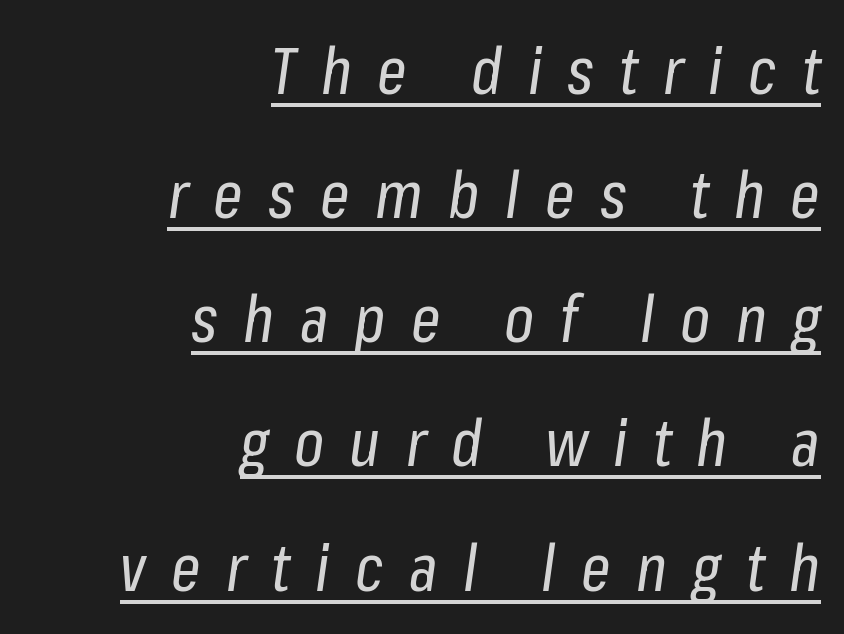
Q: Is the text bold? A: No.
Q: Is the text italic (slanted)? A: Yes, it leans right by about 8 degrees.
Q: Is the text underlined? A: Yes.
Q: How is the paragraph aligned? A: Right-aligned.
Q: Is the spacing between letters normal or unusually wide? A: Unusually wide.
Q: Is the spacing between lines tight, normal or loose? A: Loose.
Q: Width (condensed, normal, or wide)? A: Condensed.
Q: Stroke contrast? A: Low.
Q: x-height? A: Medium.
Q: Monospaced? A: No.
